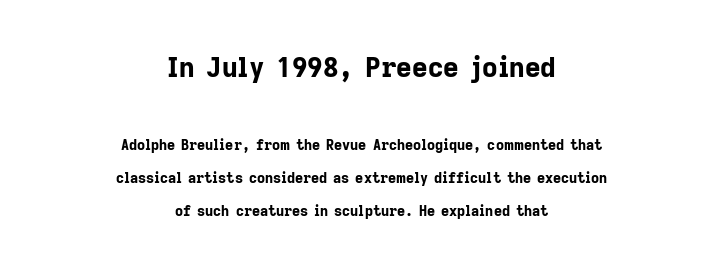
A clean baseline with only descenders dipping below it. Does the lettering tilt? It doesn't — this is upright. The designer gave the opening block more size than the closing block. What's the leading like? Stretched, with rows far apart.
